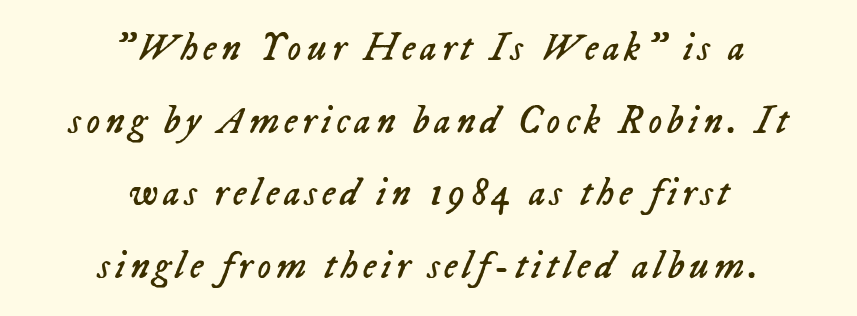
Q: Is the text bold? A: No.
Q: Is the text italic (slanted)? A: Yes, it leans right by about 23 degrees.
Q: Is the text underlined? A: No.
Q: How is the paragraph aligned? A: Centered.
Q: Width (condensed, normal, or wide)? A: Normal.
Q: Stroke contrast? A: Low.
Q: x-height? A: Medium.
Q: Monospaced? A: No.
